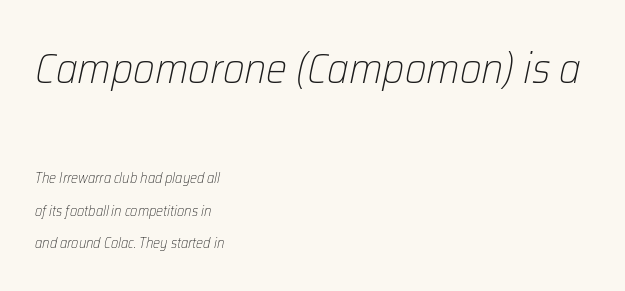
Q: Is the text bold? A: No.
Q: Is the text italic (slanted)? A: Yes, it leans right by about 12 degrees.
Q: Is the text underlined? A: No.
Q: How is the paragraph aligned? A: Left-aligned.
Q: Is the spacing between letters normal or unusually wide? A: Normal.
Q: Is the spacing between lines tight, normal or loose? A: Loose.
Q: Which block of text is set in a larger size, the first (top) or the second (bottom)? A: The first (top) one.
Q: Width (condensed, normal, or wide)? A: Normal.
Q: Stroke contrast? A: Low.
Q: x-height? A: Medium.
Q: Monospaced? A: No.
